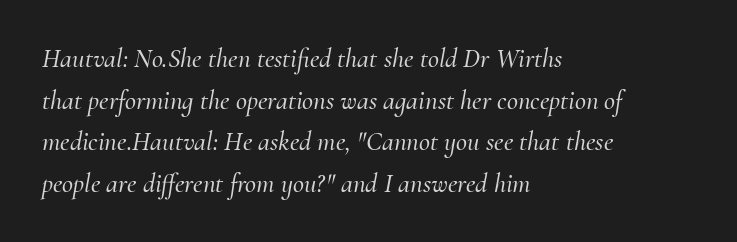
Q: Is the text italic (slanted)? A: Yes, it leans right by about 10 degrees.
Q: Is the text underlined? A: No.
Q: How is the paragraph aligned? A: Left-aligned.
Q: Is the spacing between letters normal or unusually wide? A: Normal.
Q: Is the spacing between lines tight, normal or loose? A: Normal.
